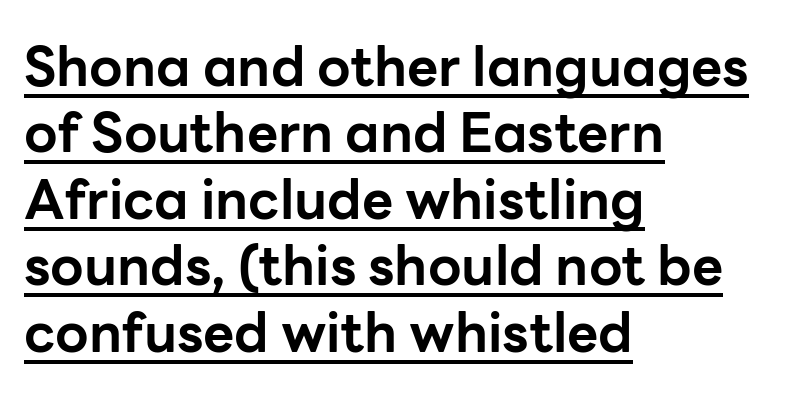
{"serif": "no", "italic": "no", "bold": "yes", "weight": "bold", "width": "normal", "stroke_contrast": "low", "x_height": "medium", "monospaced": "no", "underline": "yes", "align": "left", "line_spacing_ratio": 1.23, "letter_spacing": "normal", "letter_spacing_em": 0.0, "glyph_px": 54}
